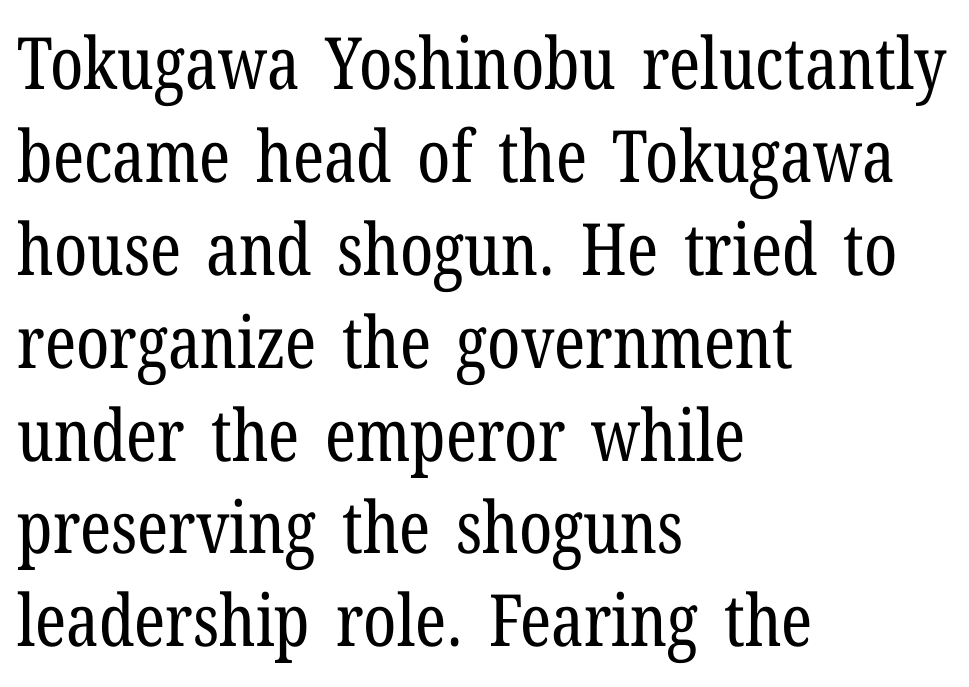
The image shows 72 px regular-weight, condensed serif type, upright; set left-aligned, normal line spacing (1.29x), normal letter spacing, not underlined; low stroke contrast and a medium x-height.
